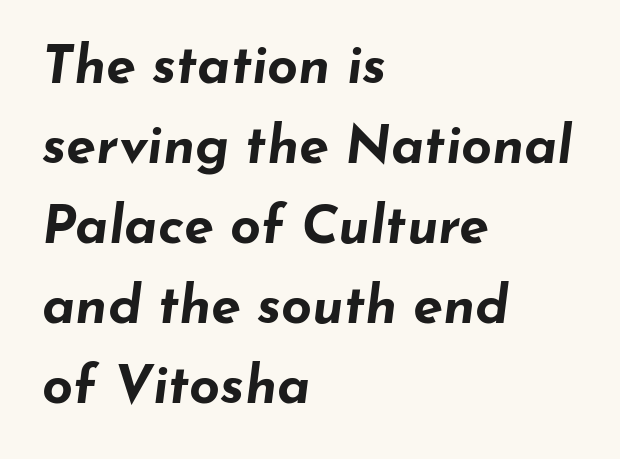
Q: Is the text bold? A: Yes.
Q: Is the text italic (slanted)? A: Yes, it leans right by about 7 degrees.
Q: Is the text underlined? A: No.
Q: How is the paragraph aligned? A: Left-aligned.
Q: Is the spacing between letters normal or unusually wide? A: Normal.
Q: Is the spacing between lines tight, normal or loose? A: Normal.
Q: Width (condensed, normal, or wide)? A: Wide.
Q: Stroke contrast? A: Low.
Q: x-height? A: Small.
Q: Monospaced? A: No.
